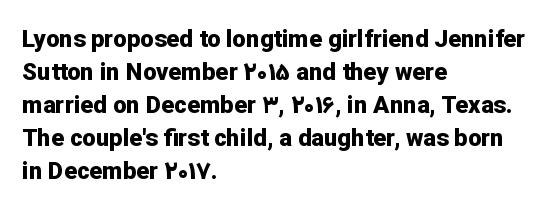
{"italic": "no", "bold": "yes", "underline": "no", "align": "left", "line_spacing": "normal", "line_spacing_ratio": 1.38, "letter_spacing": "normal", "letter_spacing_em": 0.0, "glyph_px": 24}
